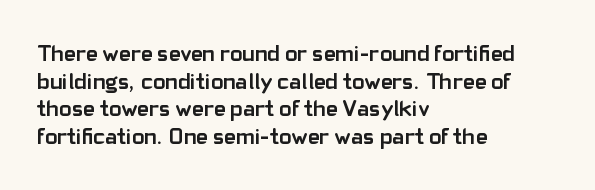
{"italic": "no", "bold": "yes", "underline": "no", "align": "left", "line_spacing_ratio": 1.2, "letter_spacing": "normal", "letter_spacing_em": 0.0, "glyph_px": 23}
